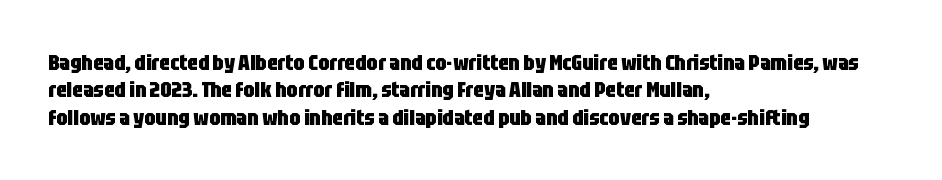
Q: Is the text bold? A: Yes.
Q: Is the text italic (slanted)? A: No, it is upright.
Q: Is the text underlined? A: No.
Q: How is the paragraph aligned? A: Left-aligned.
Q: Is the spacing between letters normal or unusually wide? A: Normal.
